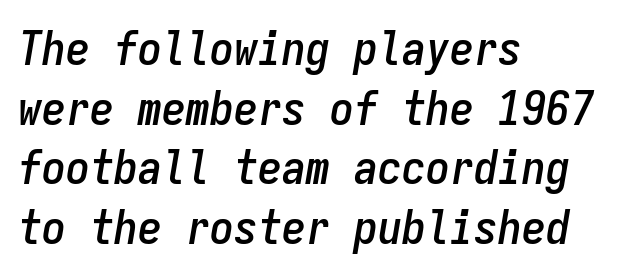
{"italic": "yes", "lean": "right", "slant_degrees": 9, "width": "condensed", "stroke_contrast": "low", "x_height": "medium", "monospaced": "yes", "underline": "no", "align": "left", "line_spacing_ratio": 1.24, "letter_spacing": "normal", "letter_spacing_em": 0.0, "glyph_px": 48}
